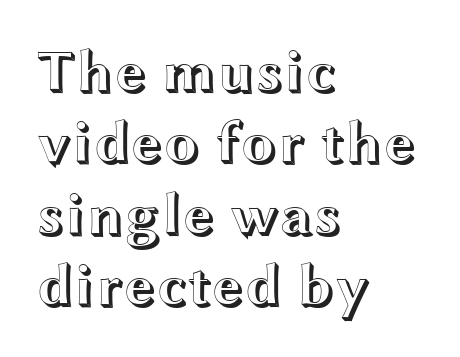
The image shows 59 px wide type, upright; set left-aligned, line spacing 1.21x, normal letter spacing, not underlined; a medium x-height.
